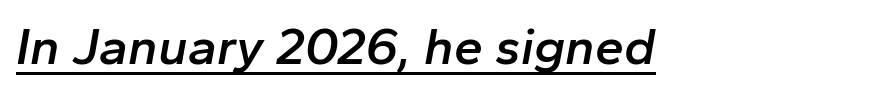
The image shows 52 px semibold type, italic (leaning right); set normal letter spacing, underlined; low stroke contrast and a medium x-height.
